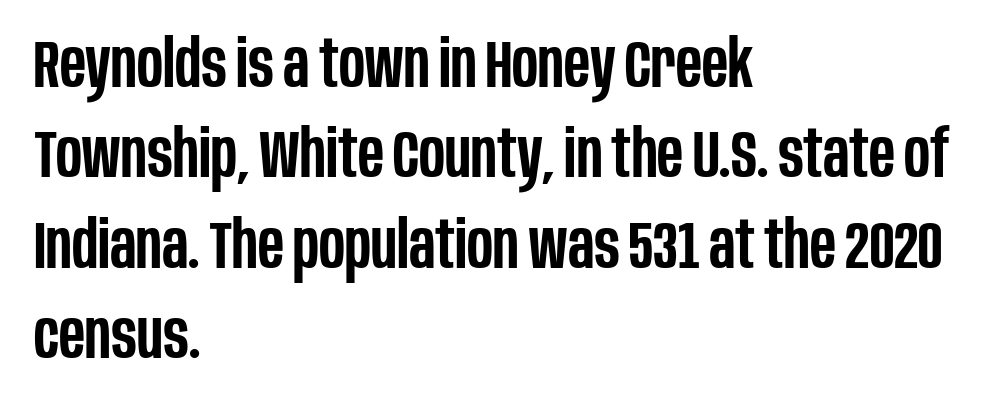
{"serif": "no", "italic": "no", "bold": "semi", "weight": "semibold", "width": "condensed", "stroke_contrast": "low", "x_height": "large", "monospaced": "no", "underline": "no", "align": "left", "line_spacing": "normal", "line_spacing_ratio": 1.37, "letter_spacing": "normal", "letter_spacing_em": 0.0, "glyph_px": 66}
